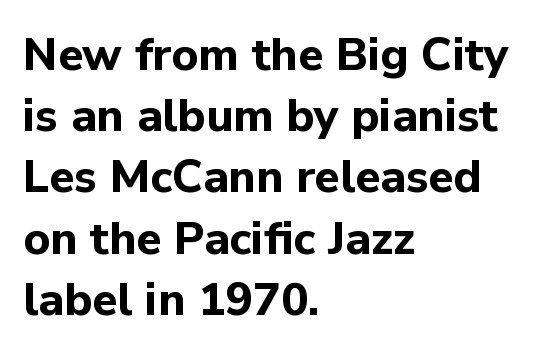
The image shows 46 px bold sans-serif type, upright; set left-aligned, normal line spacing (1.33x), normal letter spacing, not underlined; low stroke contrast and a medium x-height.
